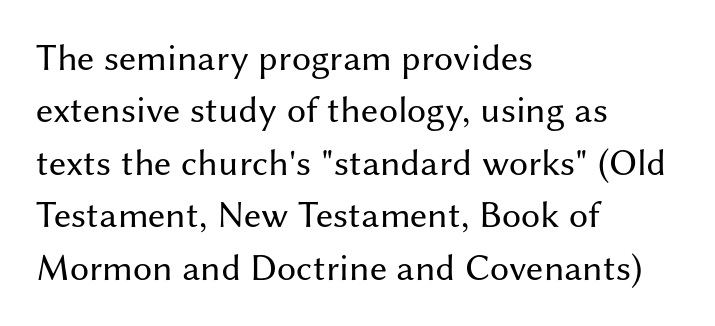
Q: Is the text bold? A: No.
Q: Is the text italic (slanted)? A: No, it is upright.
Q: Is the typeface a serif or a sans-serif typeface? A: Sans-serif.
Q: Is the text underlined? A: No.
Q: How is the paragraph aligned? A: Left-aligned.
Q: Is the spacing between letters normal or unusually wide? A: Normal.
Q: Is the spacing between lines tight, normal or loose? A: Normal.
Q: Width (condensed, normal, or wide)? A: Normal.
Q: Stroke contrast? A: Medium.
Q: x-height? A: Medium.
Q: Monospaced? A: No.
